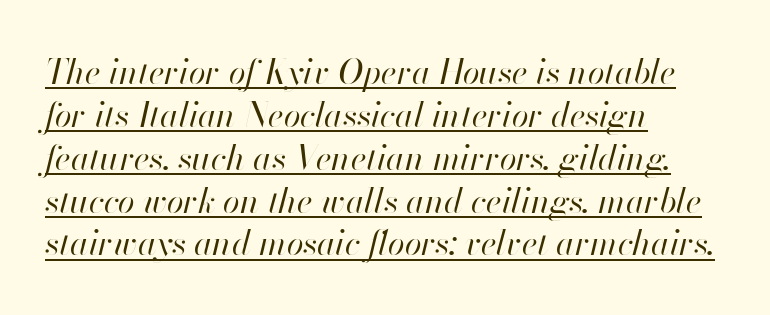
The image shows 34 px regular-weight type, italic (leaning right); set left-aligned, normal line spacing (1.26x), normal letter spacing, underlined; high stroke contrast and a small x-height.
